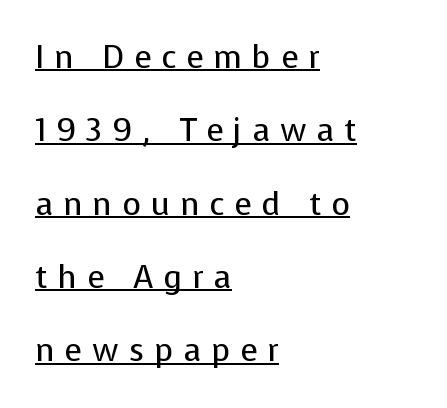
The image shows 32 px regular-weight sans-serif type, upright; set left-aligned, loose line spacing (2.29x), unusually wide letter spacing (+0.31 em), underlined; low stroke contrast and a medium x-height.
